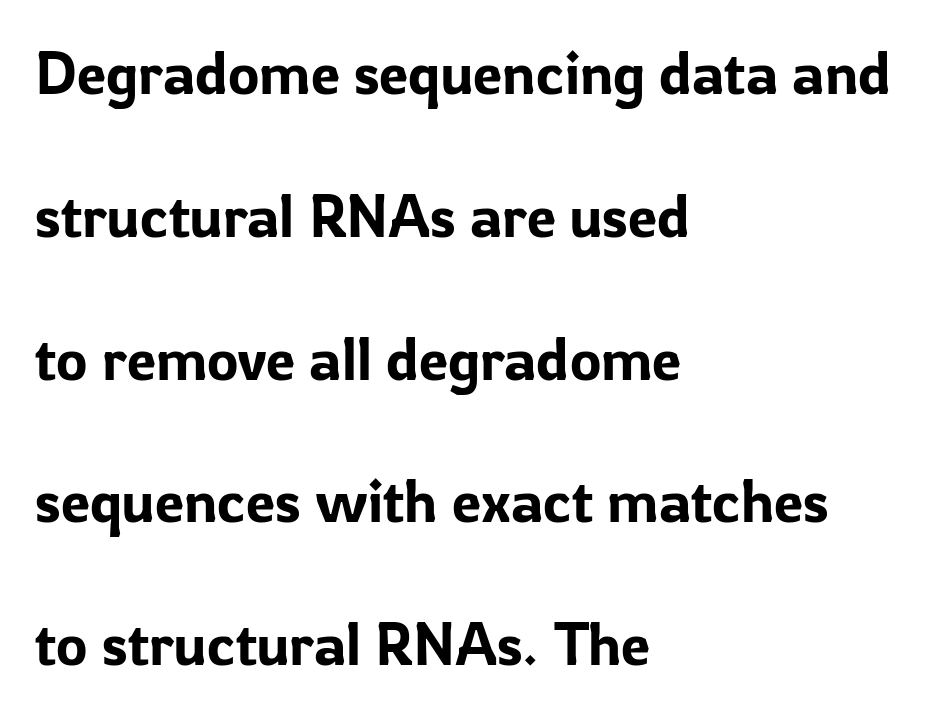
The image shows 59 px sans-serif type, upright; set left-aligned, loose line spacing (2.42x), normal letter spacing, not underlined; low stroke contrast and a medium x-height.
